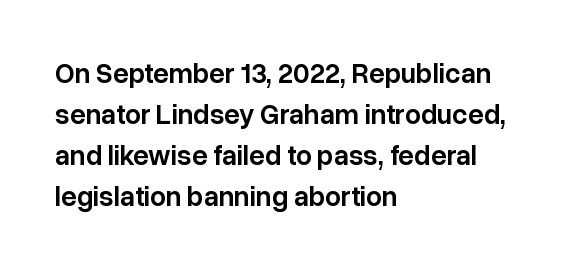
Q: Is the text bold? A: Semi-bold.
Q: Is the text italic (slanted)? A: No, it is upright.
Q: Is the typeface a serif or a sans-serif typeface? A: Sans-serif.
Q: Is the text underlined? A: No.
Q: How is the paragraph aligned? A: Left-aligned.
Q: Is the spacing between letters normal or unusually wide? A: Normal.
Q: Is the spacing between lines tight, normal or loose? A: Normal.
Q: Width (condensed, normal, or wide)? A: Normal.
Q: Stroke contrast? A: Low.
Q: x-height? A: Medium.
Q: Monospaced? A: No.
